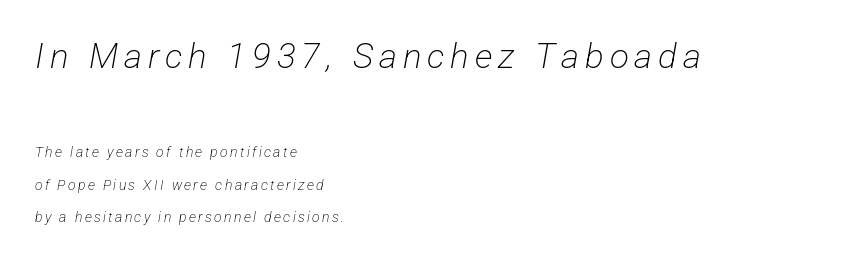
Compared with a centered layout, this one pins lines to the left instead. Any mark beneath the type? The region is blank. Is this a heavy cut? Hardly; it is regular or lighter. Regarding serifs, this sample does without them. This sample has the flowing, uneven cadence of proportional lettering.
